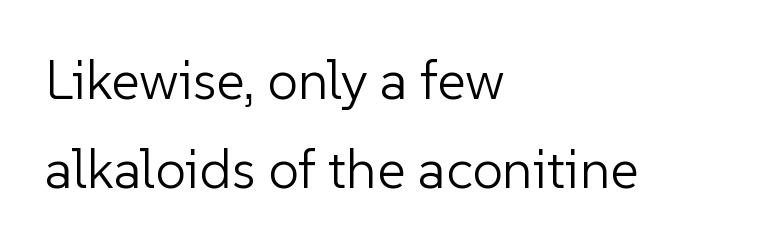
{"serif": "no", "italic": "no", "bold": "no", "weight": "light", "width": "normal", "stroke_contrast": "low", "x_height": "medium", "monospaced": "no", "underline": "no", "align": "left", "line_spacing": "normal", "line_spacing_ratio": 1.61, "letter_spacing": "normal", "letter_spacing_em": 0.0, "glyph_px": 55}
